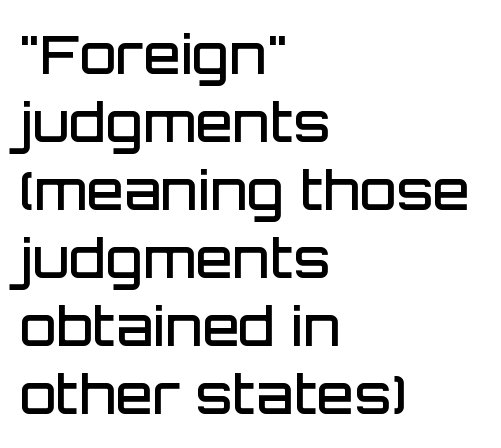
This sample is left-justified, so line endings fall wherever the words run out. Notice the strokes are somewhat thickened but not fully heavy: this is a semibold. The lettering stays uniformly vertical, giving the passage a roman look. The gap between lines stays unmarked. Does the leading feel generous? No, just average.
